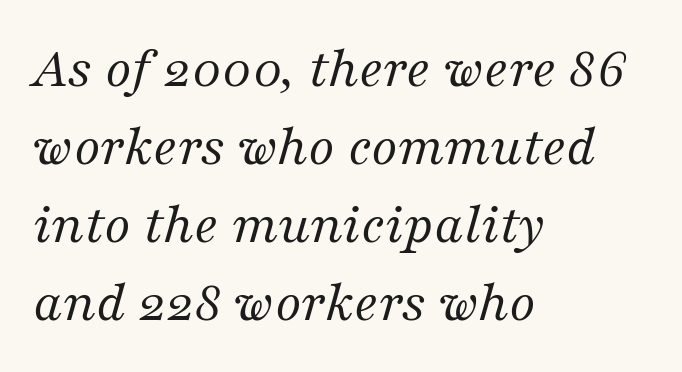
Quick note: italic. Proportional: the letters do not fall into vertical columns. The characters display serif detailing at their extremities. The compositor pushed each line to the left boundary. The tracking reads as untouched default to a designer's eye.
